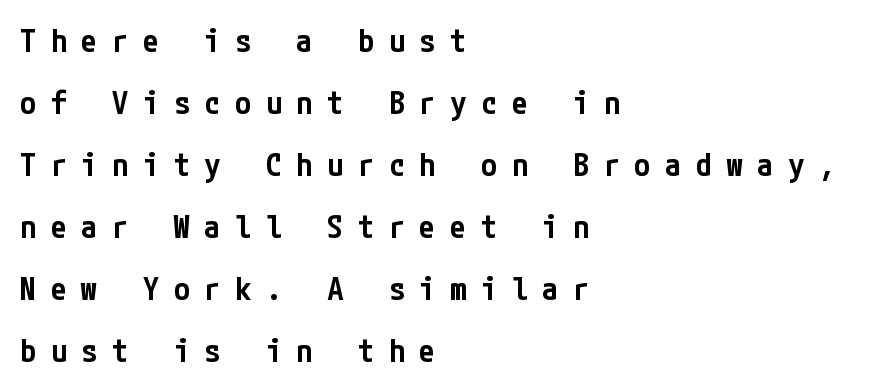
{"serif": "no", "italic": "no", "bold": "semi", "weight": "semibold", "width": "condensed", "stroke_contrast": "low", "x_height": "medium", "underline": "no", "align": "left", "line_spacing": "loose", "line_spacing_ratio": 1.94, "letter_spacing": "wide", "letter_spacing_em": 0.46, "glyph_px": 32}
